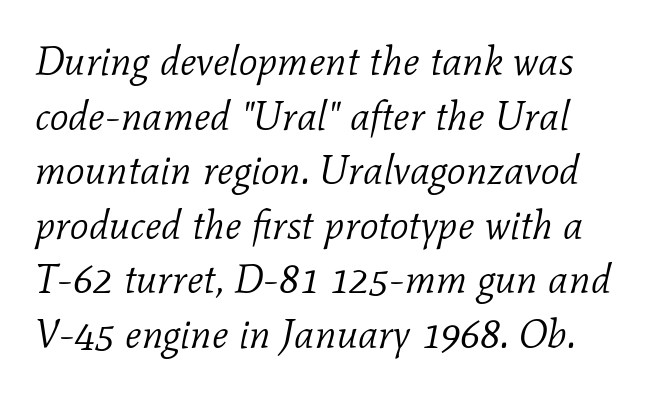
{"serif": "yes", "italic": "yes", "lean": "right", "slant_degrees": 11, "bold": "no", "weight": "light", "width": "normal", "stroke_contrast": "low", "x_height": "medium", "monospaced": "no", "underline": "no", "line_spacing": "normal", "line_spacing_ratio": 1.33, "letter_spacing": "normal", "letter_spacing_em": 0.0, "glyph_px": 41}
